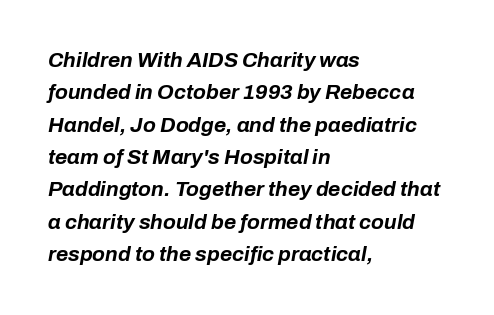
{"italic": "yes", "lean": "right", "slant_degrees": 10, "bold": "yes", "underline": "no", "align": "left", "line_spacing": "normal", "line_spacing_ratio": 1.54, "letter_spacing": "normal", "letter_spacing_em": 0.0, "glyph_px": 21}
